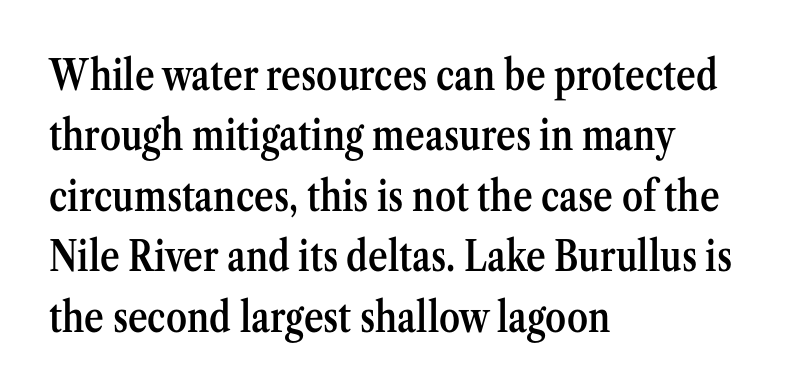
{"serif": "yes", "italic": "no", "bold": "semi", "weight": "semibold", "width": "condensed", "stroke_contrast": "medium", "x_height": "medium", "monospaced": "no", "underline": "no", "align": "left", "line_spacing": "normal", "line_spacing_ratio": 1.44, "letter_spacing": "normal", "letter_spacing_em": 0.0, "glyph_px": 42}
